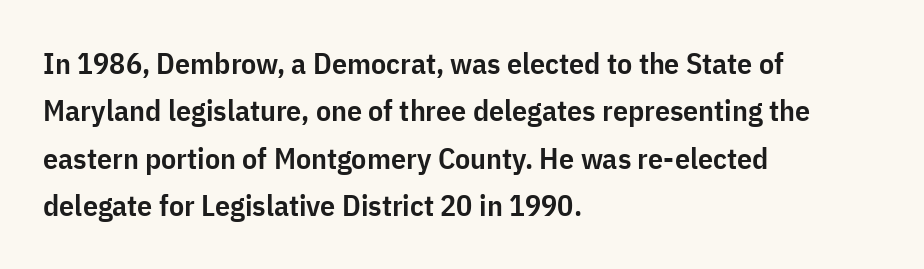
Leading matches the norm, producing a regular column. The font is running at a semibold setting, under full bold. One-word summary of the alignment: left. What stands out about the letter spacing? Nothing — it is the standard amount.
